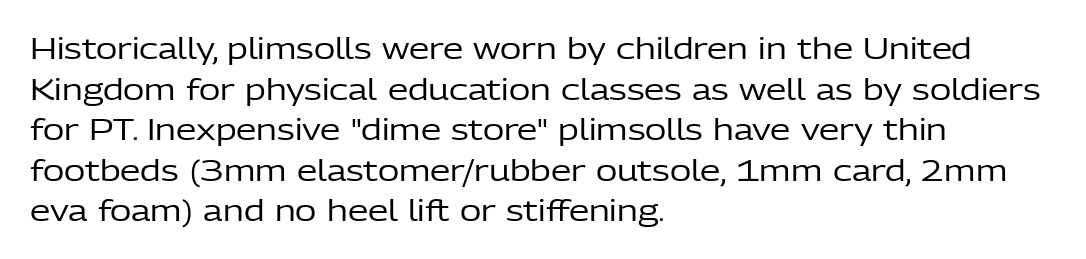
{"serif": "no", "italic": "no", "bold": "no", "weight": "regular", "width": "normal", "stroke_contrast": "low", "x_height": "medium", "monospaced": "no", "underline": "no", "align": "left", "line_spacing": "normal", "line_spacing_ratio": 1.4, "letter_spacing": "normal", "letter_spacing_em": 0.0, "glyph_px": 29}
